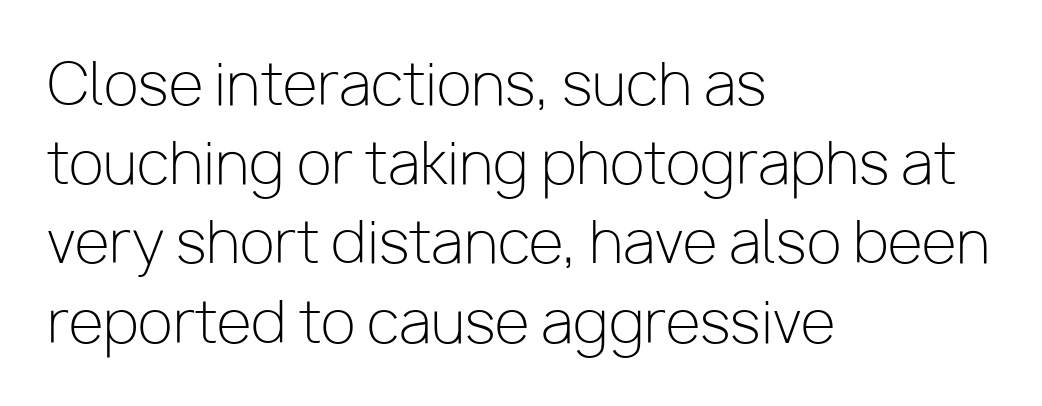
Upright lettering throughout. The setting favours the left margin, as ordinary paragraphs usually do. There is no visible air inserted between adjacent glyphs. Unlike a traditional serif, this face leaves its strokes unadorned. Character widths vary here, with narrow letters taking less room than wide ones. Check under the words: just untouched page.
